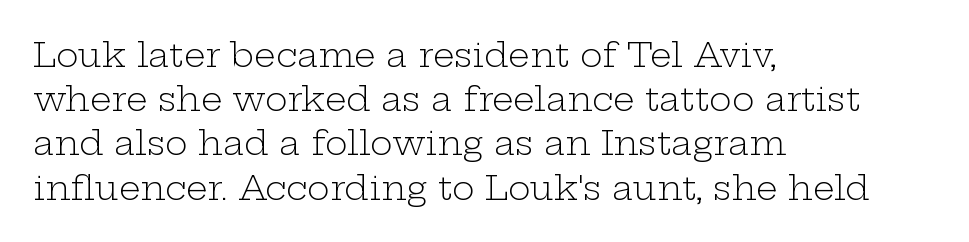
{"serif": "yes", "italic": "no", "bold": "no", "weight": "light", "width": "wide", "stroke_contrast": "low", "x_height": "medium", "monospaced": "no", "underline": "no", "align": "left", "line_spacing": "normal", "line_spacing_ratio": 1.3, "letter_spacing": "normal", "letter_spacing_em": 0.0, "glyph_px": 34}
